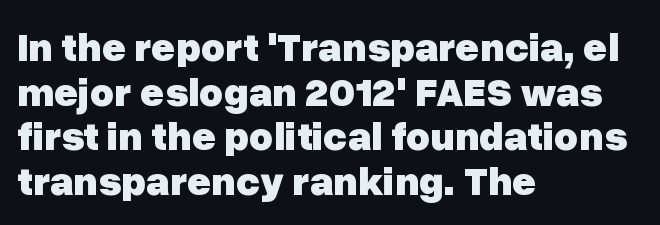
{"serif": "no", "italic": "no", "bold": "yes", "weight": "heavy", "width": "normal", "stroke_contrast": "low", "x_height": "medium", "monospaced": "no", "underline": "no", "align": "left", "line_spacing": "tight", "line_spacing_ratio": 1.09, "letter_spacing": "normal", "letter_spacing_em": 0.0, "glyph_px": 41}
